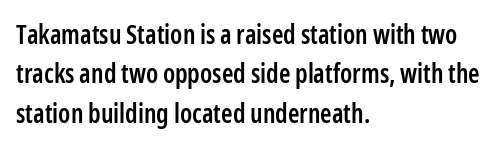
{"italic": "no", "bold": "semi", "underline": "no", "align": "left", "line_spacing": "normal", "line_spacing_ratio": 1.51, "letter_spacing": "normal", "letter_spacing_em": 0.0, "glyph_px": 26}
